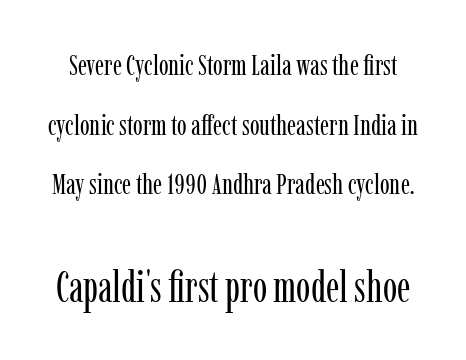
{"serif": "yes", "italic": "no", "bold": "no", "weight": "regular", "width": "condensed", "stroke_contrast": "low", "x_height": "medium", "monospaced": "no", "underline": "no", "line_spacing": "loose", "line_spacing_ratio": 2.06, "letter_spacing": "normal", "letter_spacing_em": 0.0, "larger_block": "second", "size_ratio": 1.48, "glyph_px": 43}
